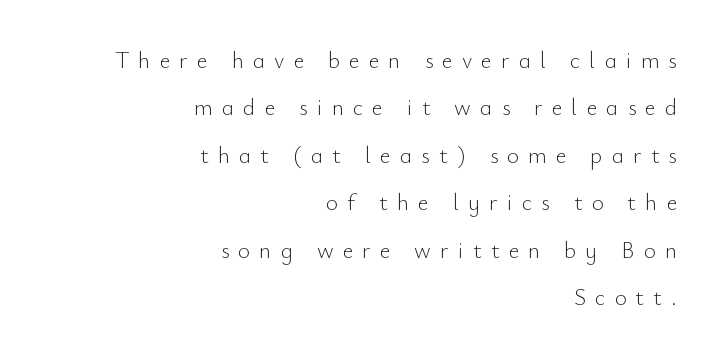
Q: Is the text bold? A: No.
Q: Is the text italic (slanted)? A: No, it is upright.
Q: Is the text underlined? A: No.
Q: How is the paragraph aligned? A: Right-aligned.
Q: Is the spacing between letters normal or unusually wide? A: Unusually wide.
Q: Is the spacing between lines tight, normal or loose? A: Loose.
